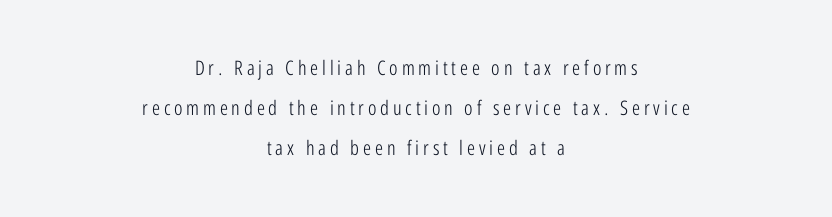
Designer's note — italics off, roman on. Where is the straight margin? There isn't one; the lines are centered. Is the type heavy? It reads as light-to-regular instead. What's the leading like? Stretched, with rows far apart. Unmarked baselines from the first word to the last.
